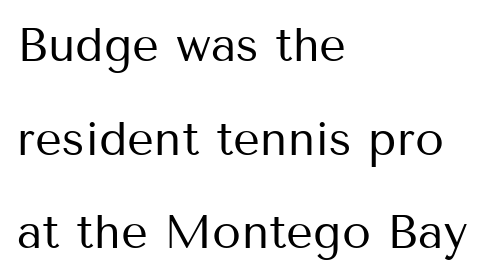
The image shows 47 px regular-weight sans-serif type, upright; set left-aligned, loose line spacing (1.99x), normal letter spacing, not underlined; medium stroke contrast and a medium x-height.
